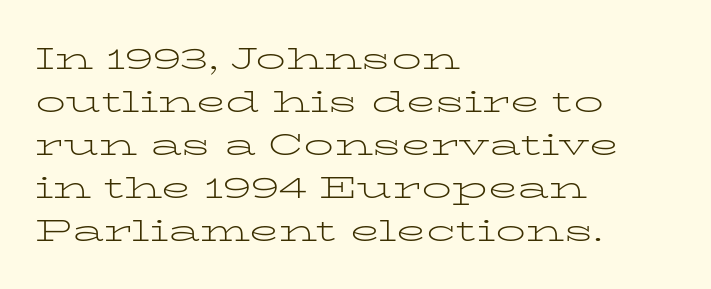
The image shows 30 px light, wide serif type, upright; set left-aligned, normal line spacing (1.43x), normal letter spacing, not underlined; low stroke contrast and a medium x-height.
